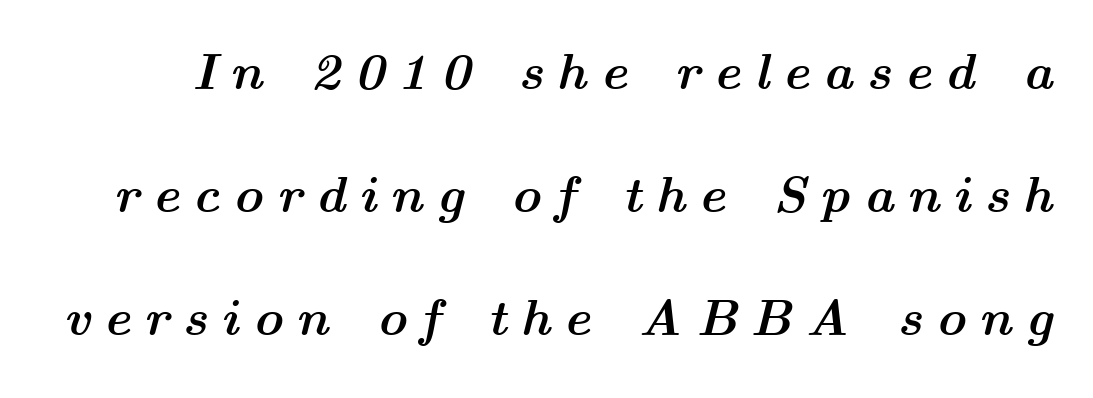
Q: Is the text bold? A: Yes.
Q: Is the text italic (slanted)? A: Yes, it leans right by about 14 degrees.
Q: Is the text underlined? A: No.
Q: Is the spacing between letters normal or unusually wide? A: Unusually wide.
Q: Is the spacing between lines tight, normal or loose? A: Loose.
Q: Width (condensed, normal, or wide)? A: Wide.
Q: Stroke contrast? A: Medium.
Q: x-height? A: Medium.
Q: Monospaced? A: No.
